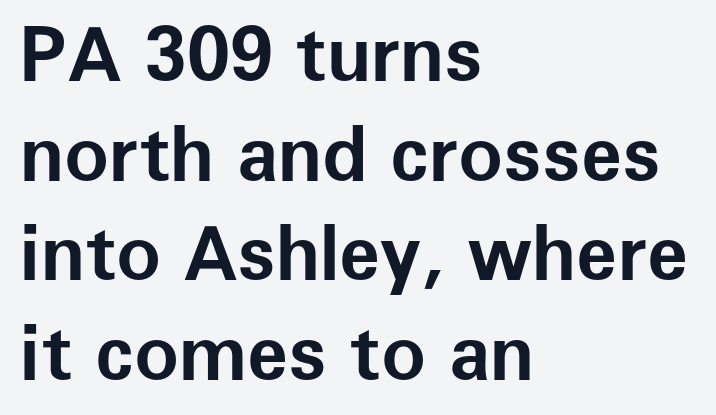
The image shows 75 px bold sans-serif type, upright; set left-aligned, normal line spacing (1.33x), normal letter spacing, not underlined; low stroke contrast and a medium x-height.
